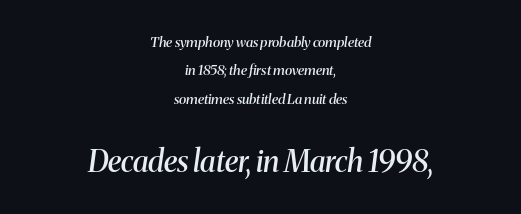
The image shows 30 px semibold serif type, italic (leaning right); set centered, loose line spacing (2.02x), normal letter spacing, not underlined; the second (bottom) block is 2.14x larger; medium stroke contrast and a medium x-height.
